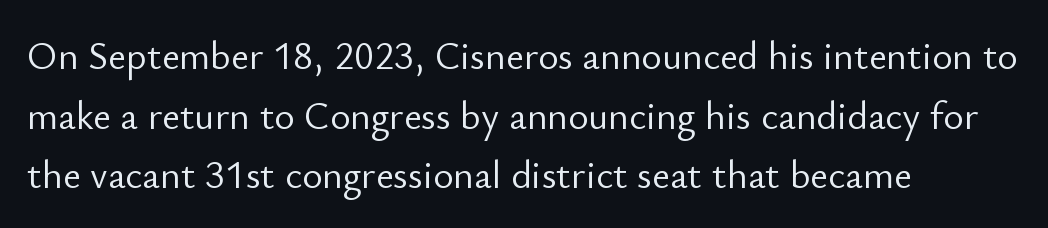
{"serif": "no", "italic": "no", "bold": "no", "weight": "light", "width": "normal", "stroke_contrast": "low", "x_height": "small", "monospaced": "no", "underline": "no", "align": "left", "line_spacing": "normal", "line_spacing_ratio": 1.53, "letter_spacing": "normal", "letter_spacing_em": 0.0, "glyph_px": 39}
